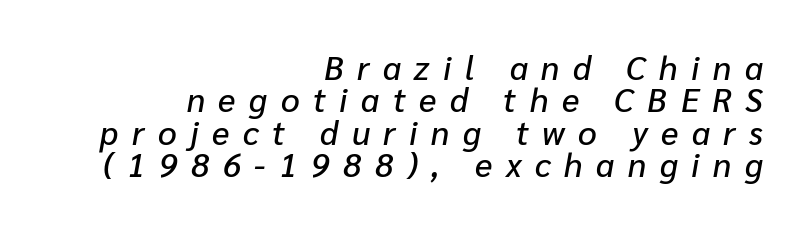
Q: Is the text italic (slanted)? A: Yes, it leans right by about 10 degrees.
Q: Is the text underlined? A: No.
Q: How is the paragraph aligned? A: Right-aligned.
Q: Is the spacing between letters normal or unusually wide? A: Unusually wide.
Q: Is the spacing between lines tight, normal or loose? A: Tight.
Q: Width (condensed, normal, or wide)? A: Normal.
Q: Stroke contrast? A: Low.
Q: x-height? A: Medium.
Q: Monospaced? A: No.
